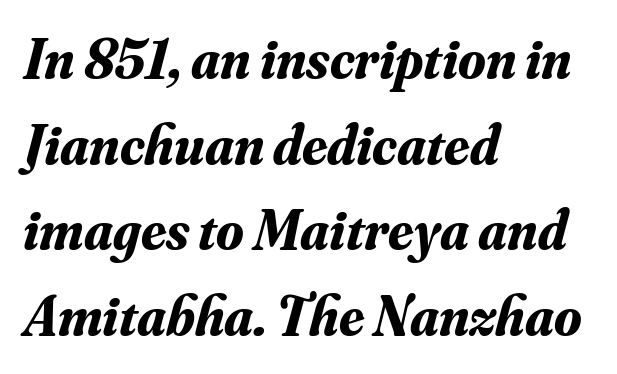
{"serif": "yes", "italic": "yes", "lean": "right", "slant_degrees": 16, "bold": "yes", "weight": "bold", "width": "normal", "stroke_contrast": "medium", "x_height": "small", "monospaced": "no", "underline": "no", "align": "left", "line_spacing": "normal", "line_spacing_ratio": 1.53, "letter_spacing": "normal", "letter_spacing_em": 0.0, "glyph_px": 56}
